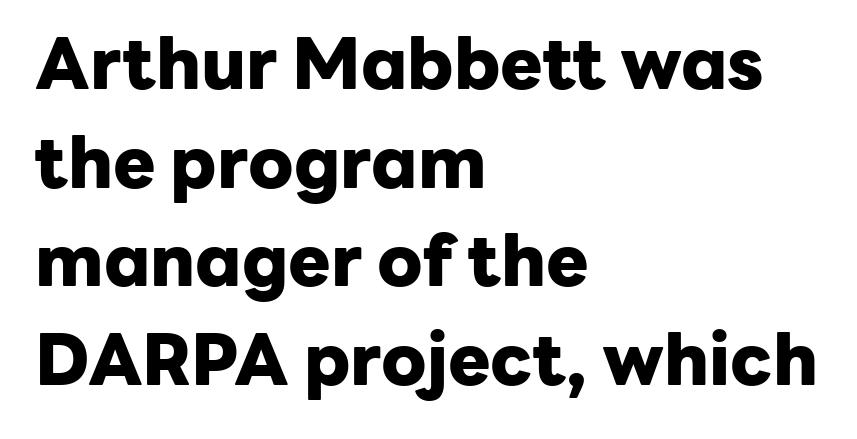
Q: Is the text bold? A: Yes.
Q: Is the text italic (slanted)? A: No, it is upright.
Q: Is the typeface a serif or a sans-serif typeface? A: Sans-serif.
Q: Is the text underlined? A: No.
Q: How is the paragraph aligned? A: Left-aligned.
Q: Is the spacing between letters normal or unusually wide? A: Normal.
Q: Is the spacing between lines tight, normal or loose? A: Normal.
Q: Width (condensed, normal, or wide)? A: Normal.
Q: Stroke contrast? A: Low.
Q: x-height? A: Medium.
Q: Monospaced? A: No.
